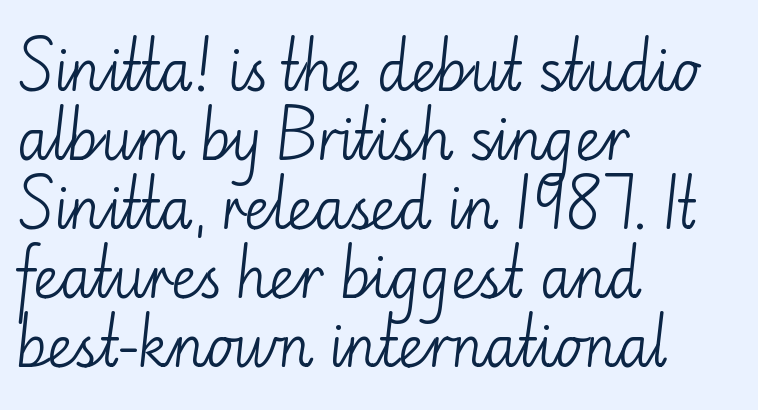
The image shows 56 px light sans-serif type; set left-aligned, line spacing 1.23x, normal letter spacing, not underlined; low stroke contrast and a small x-height.
